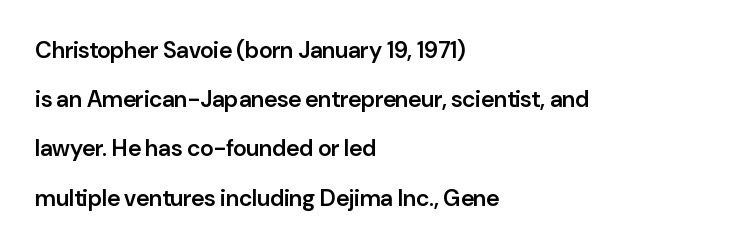
{"italic": "no", "bold": "semi", "underline": "no", "align": "left", "line_spacing": "loose", "line_spacing_ratio": 2.14, "letter_spacing": "normal", "letter_spacing_em": 0.0, "glyph_px": 23}
